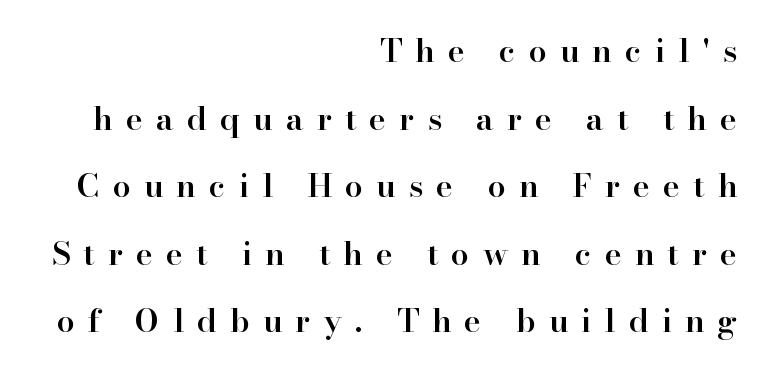
Here the designer chose a conventional face with non-uniform glyph widths. Which margin do the lines hug? The right one — the left edge is uneven. Notice the strokes are somewhat thickened but not fully heavy: this is a semibold. Every character sits straight up, as roman type does. You could fit nearly another row in the gap between these rows. The gap between lines stays unmarked.
